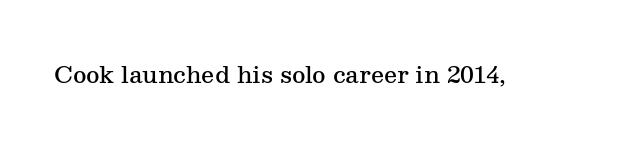
{"italic": "no", "bold": "semi", "underline": "no", "letter_spacing": "normal", "letter_spacing_em": 0.0, "glyph_px": 23}
